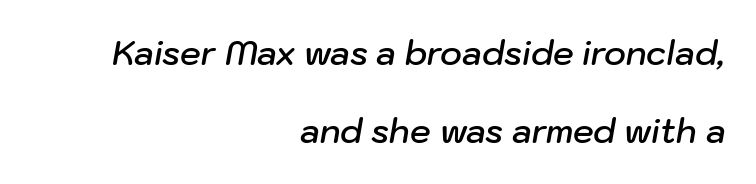
The image shows 33 px semibold type, italic (leaning right); set right-aligned, loose line spacing (2.35x), normal letter spacing, not underlined; low stroke contrast and a medium x-height.
